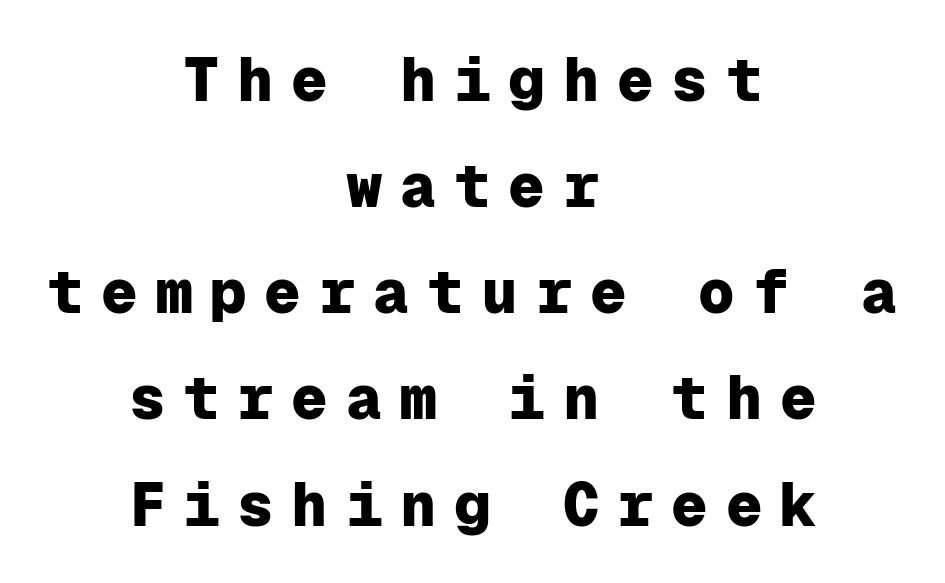
These lines are rendered in a fixed-pitch font. Check under the words: just untouched page. Does the type have serifs? No, each stem ends abruptly. Emphasis by weight is at full strength: bold. Typeset on center — no edge is straight.
